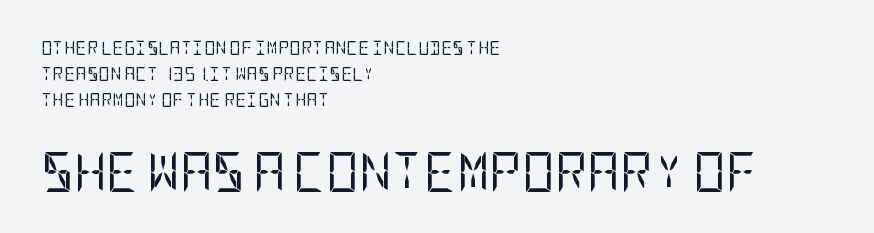
Q: Is the text bold? A: No.
Q: Is the text italic (slanted)? A: No, it is upright.
Q: Is the typeface a serif or a sans-serif typeface? A: Sans-serif.
Q: Is the text underlined? A: No.
Q: How is the paragraph aligned? A: Left-aligned.
Q: Is the spacing between letters normal or unusually wide? A: Normal.
Q: Which block of text is set in a larger size, the first (top) or the second (bottom)? A: The second (bottom) one.
Q: Width (condensed, normal, or wide)? A: Condensed.
Q: Stroke contrast? A: Low.
Q: x-height? A: Large.
